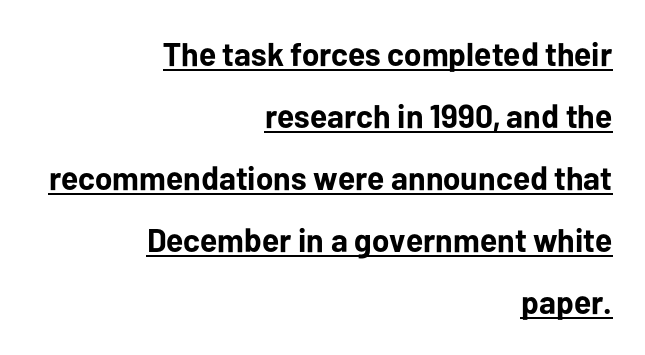
Does the weight exceed regular? Yes, all the way to bold. The specimen reads as upright at a glance. Each line of the rendering has a horizontal stroke beneath the glyphs. Here the glyphs are tracked normally, forming tight word shapes. One-word summary of the alignment: right.
